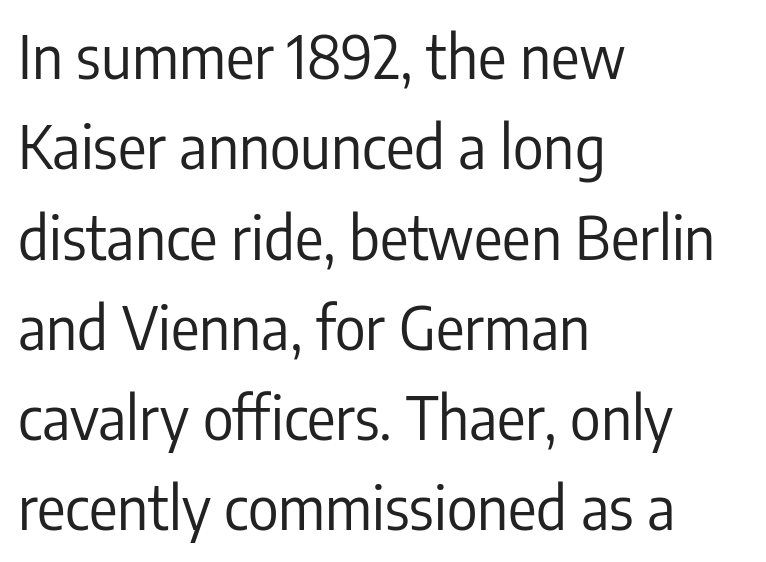
Q: Is the text bold? A: No.
Q: Is the text italic (slanted)? A: No, it is upright.
Q: Is the typeface a serif or a sans-serif typeface? A: Sans-serif.
Q: Is the text underlined? A: No.
Q: How is the paragraph aligned? A: Left-aligned.
Q: Is the spacing between letters normal or unusually wide? A: Normal.
Q: Is the spacing between lines tight, normal or loose? A: Normal.
Q: Width (condensed, normal, or wide)? A: Condensed.
Q: Stroke contrast? A: Low.
Q: x-height? A: Medium.
Q: Monospaced? A: No.
